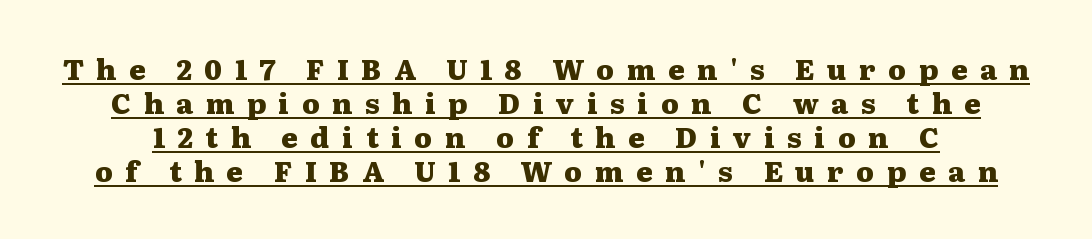
Is there an underline? Yes — a line sits under the letters. Weight: bold. Do the characters align in a grid? No, the font is proportional. Letter spacing: wide. Is this a sans? No — the strokes have serifs.
